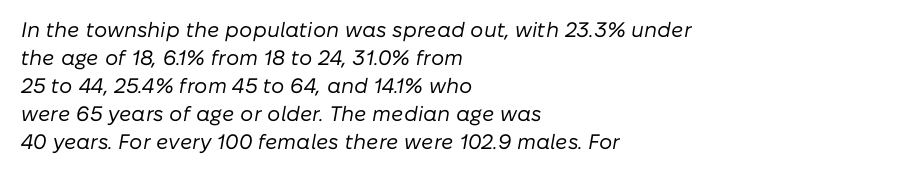
{"italic": "yes", "lean": "right", "slant_degrees": 10, "bold": "no", "underline": "no", "align": "left", "line_spacing": "normal", "line_spacing_ratio": 1.33, "letter_spacing": "normal", "letter_spacing_em": 0.0, "glyph_px": 21}
